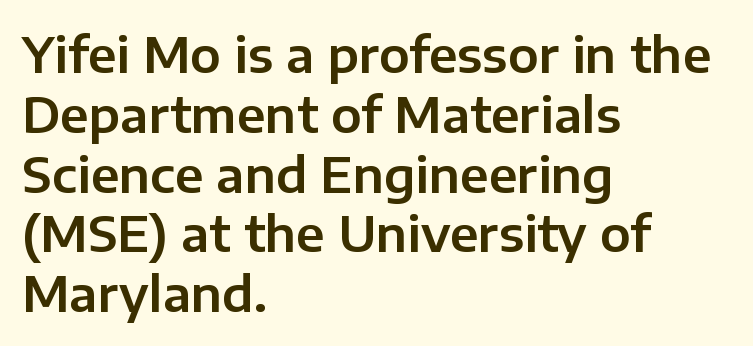
Q: Is the text italic (slanted)? A: No, it is upright.
Q: Is the typeface a serif or a sans-serif typeface? A: Sans-serif.
Q: Is the text underlined? A: No.
Q: How is the paragraph aligned? A: Left-aligned.
Q: Is the spacing between letters normal or unusually wide? A: Normal.
Q: Width (condensed, normal, or wide)? A: Normal.
Q: Stroke contrast? A: Low.
Q: x-height? A: Medium.
Q: Monospaced? A: No.
